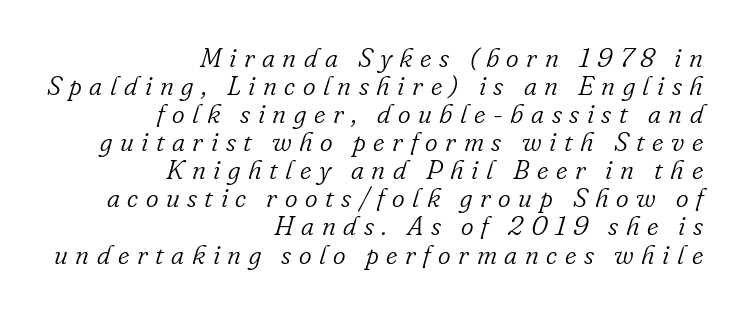
Q: Is the text bold? A: No.
Q: Is the text italic (slanted)? A: Yes, it leans right by about 16 degrees.
Q: Is the text underlined? A: No.
Q: How is the paragraph aligned? A: Right-aligned.
Q: Is the spacing between letters normal or unusually wide? A: Unusually wide.
Q: Is the spacing between lines tight, normal or loose? A: Tight.
